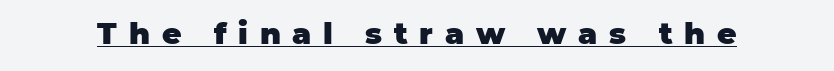
The image shows 30 px heavy sans-serif type, upright; set unusually wide letter spacing (+0.39 em), underlined; low stroke contrast and a large x-height.
